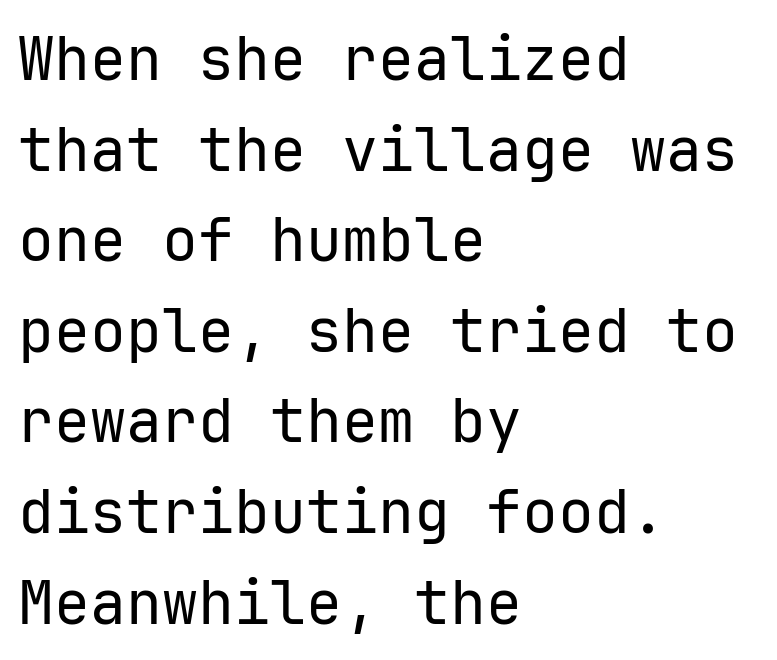
{"serif": "no", "italic": "no", "bold": "no", "weight": "regular", "width": "normal", "stroke_contrast": "low", "x_height": "medium", "monospaced": "yes", "underline": "no", "align": "left", "line_spacing": "normal", "line_spacing_ratio": 1.51, "letter_spacing": "normal", "letter_spacing_em": 0.0, "glyph_px": 60}
